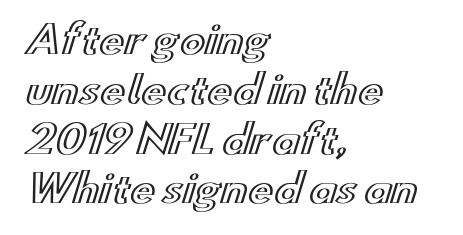
Q: Is the text italic (slanted)? A: Yes.
Q: Is the text underlined? A: No.
Q: How is the paragraph aligned? A: Left-aligned.
Q: Is the spacing between letters normal or unusually wide? A: Normal.
Q: Is the spacing between lines tight, normal or loose? A: Normal.
Q: Width (condensed, normal, or wide)? A: Wide.
Q: x-height? A: Small.
Q: Monospaced? A: No.
